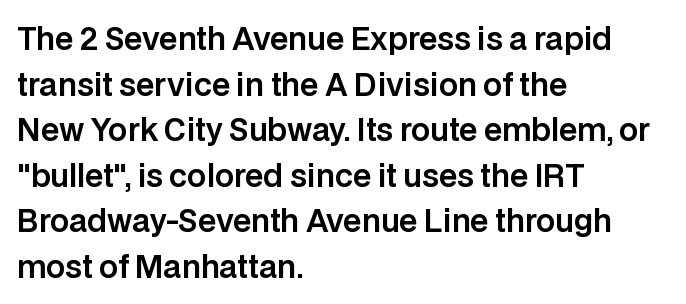
{"serif": "no", "italic": "no", "width": "normal", "stroke_contrast": "low", "x_height": "large", "monospaced": "no", "underline": "no", "align": "left", "line_spacing": "normal", "line_spacing_ratio": 1.52, "letter_spacing": "normal", "letter_spacing_em": 0.0, "glyph_px": 30}
